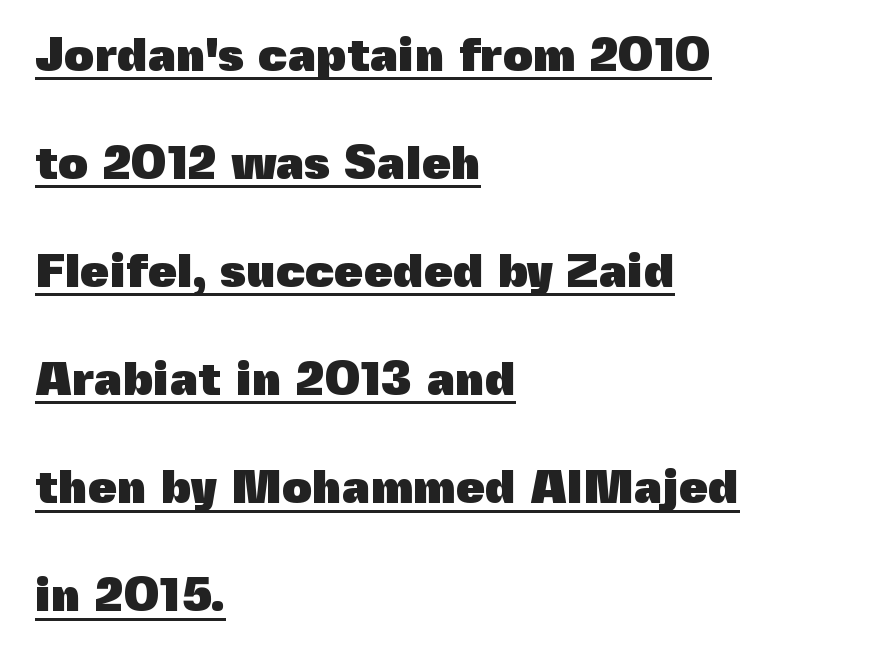
One-word summary of the alignment: left. Characters remain perfectly vertical along every line. Compared with typical paragraphs, the rows here are farther apart. Type style note: lacks serifs.
